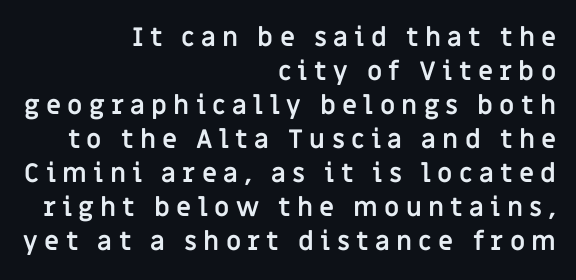
Q: Is the text bold? A: Yes.
Q: Is the text italic (slanted)? A: No, it is upright.
Q: Is the text underlined? A: No.
Q: How is the paragraph aligned? A: Right-aligned.
Q: Is the spacing between letters normal or unusually wide? A: Unusually wide.
Q: Is the spacing between lines tight, normal or loose? A: Normal.
